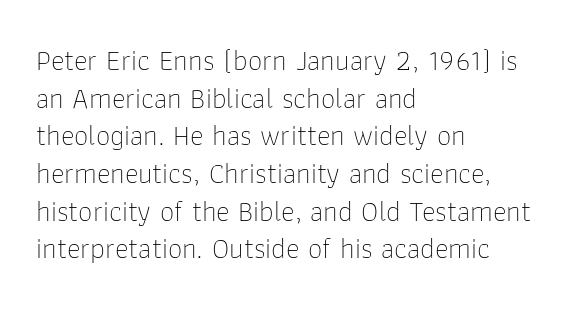
Q: Is the text bold? A: No.
Q: Is the text italic (slanted)? A: No, it is upright.
Q: Is the typeface a serif or a sans-serif typeface? A: Sans-serif.
Q: Is the text underlined? A: No.
Q: How is the paragraph aligned? A: Left-aligned.
Q: Is the spacing between letters normal or unusually wide? A: Normal.
Q: Is the spacing between lines tight, normal or loose? A: Normal.
Q: Width (condensed, normal, or wide)? A: Normal.
Q: Stroke contrast? A: Low.
Q: x-height? A: Medium.
Q: Monospaced? A: No.
